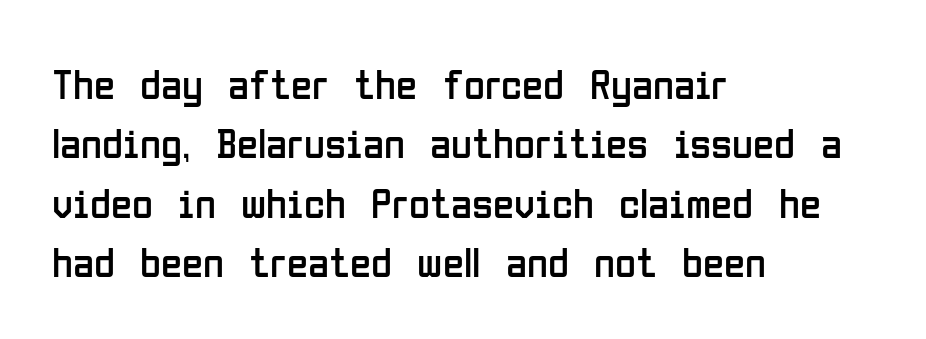
{"serif": "no", "italic": "no", "bold": "no", "weight": "regular", "width": "condensed", "stroke_contrast": "low", "x_height": "medium", "monospaced": "no", "underline": "no", "align": "left", "line_spacing": "normal", "line_spacing_ratio": 1.38, "letter_spacing": "normal", "letter_spacing_em": 0.0, "glyph_px": 43}
